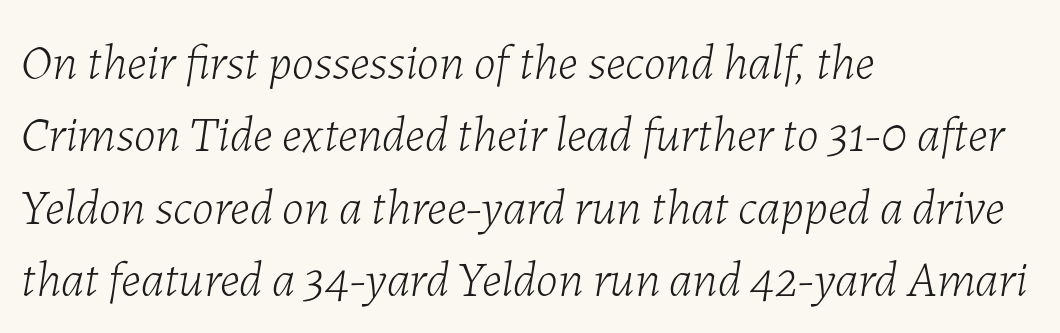
The image shows 50 px light type, italic (leaning right); set left-aligned, normal line spacing (1.45x), normal letter spacing, not underlined; low stroke contrast and a medium x-height.
